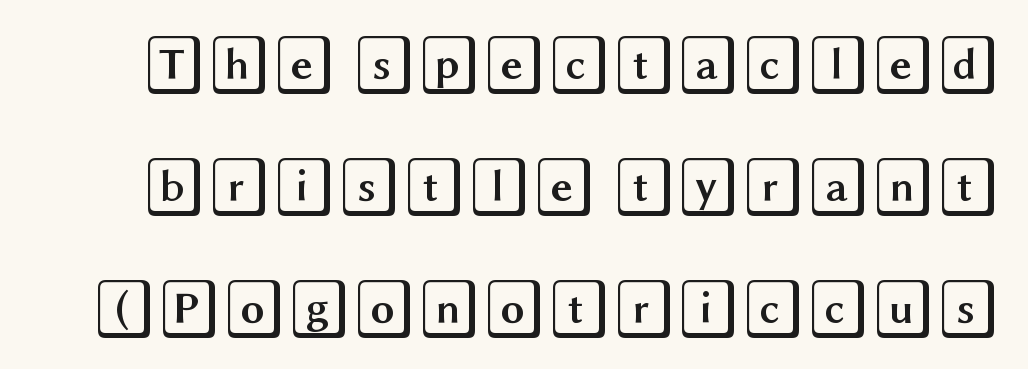
Q: Is the text italic (slanted)? A: No, it is upright.
Q: Is the text underlined? A: No.
Q: Is the spacing between letters normal or unusually wide? A: Normal.
Q: Is the spacing between lines tight, normal or loose? A: Loose.
Q: Width (condensed, normal, or wide)? A: Wide.
Q: x-height? A: Large.
